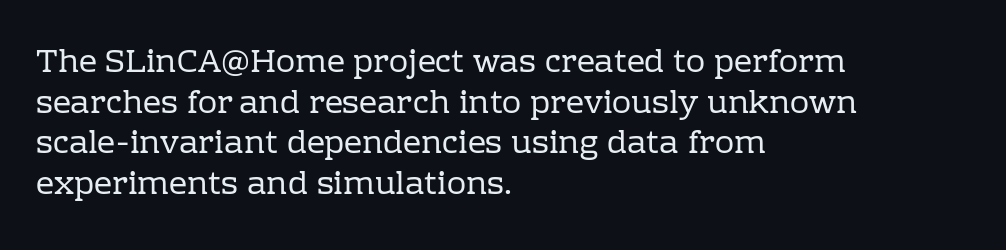
Q: Is the text bold? A: No.
Q: Is the text italic (slanted)? A: No, it is upright.
Q: Is the typeface a serif or a sans-serif typeface? A: Serif.
Q: Is the text underlined? A: No.
Q: How is the paragraph aligned? A: Left-aligned.
Q: Is the spacing between letters normal or unusually wide? A: Normal.
Q: Is the spacing between lines tight, normal or loose? A: Normal.
Q: Width (condensed, normal, or wide)? A: Normal.
Q: Stroke contrast? A: Low.
Q: x-height? A: Medium.
Q: Monospaced? A: No.
